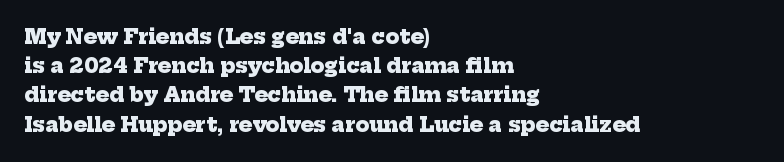
The sample has been set heavy, in full bold. Glyph-to-glyph distance matches everyday printed text. The rows are spaced the way most documents space them. The zone under the glyphs is completely vacant. Every row of glyphs begins at an identical x-position on the left.
